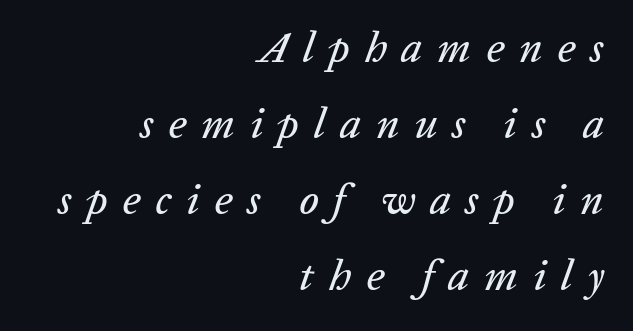
Q: Is the text italic (slanted)? A: Yes, it leans right by about 20 degrees.
Q: Is the text underlined? A: No.
Q: How is the paragraph aligned? A: Right-aligned.
Q: Is the spacing between letters normal or unusually wide? A: Unusually wide.
Q: Width (condensed, normal, or wide)? A: Normal.
Q: Stroke contrast? A: Low.
Q: x-height? A: Medium.
Q: Monospaced? A: No.
